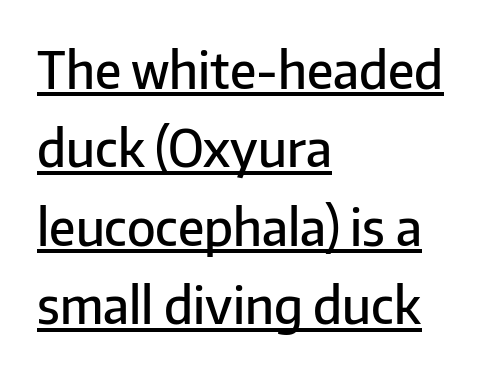
Q: Is the text bold? A: Semi-bold.
Q: Is the text italic (slanted)? A: No, it is upright.
Q: Is the typeface a serif or a sans-serif typeface? A: Sans-serif.
Q: Is the text underlined? A: Yes.
Q: How is the paragraph aligned? A: Left-aligned.
Q: Is the spacing between letters normal or unusually wide? A: Normal.
Q: Is the spacing between lines tight, normal or loose? A: Normal.
Q: Width (condensed, normal, or wide)? A: Normal.
Q: Stroke contrast? A: Low.
Q: x-height? A: Medium.
Q: Monospaced? A: No.
